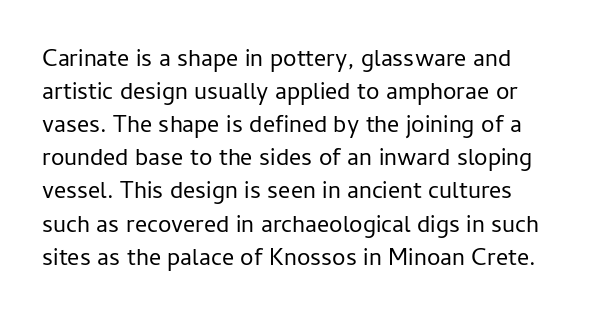
The image shows 24 px text type, upright; set normal line spacing (1.38x), normal letter spacing, not underlined.
